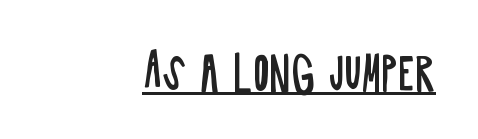
Q: Is the text bold? A: No.
Q: Is the text italic (slanted)? A: No, it is upright.
Q: Is the typeface a serif or a sans-serif typeface? A: Sans-serif.
Q: Is the text underlined? A: Yes.
Q: How is the paragraph aligned? A: Right-aligned.
Q: Is the spacing between letters normal or unusually wide? A: Normal.
Q: Width (condensed, normal, or wide)? A: Condensed.
Q: Stroke contrast? A: Low.
Q: x-height? A: Large.
Q: Monospaced? A: No.
